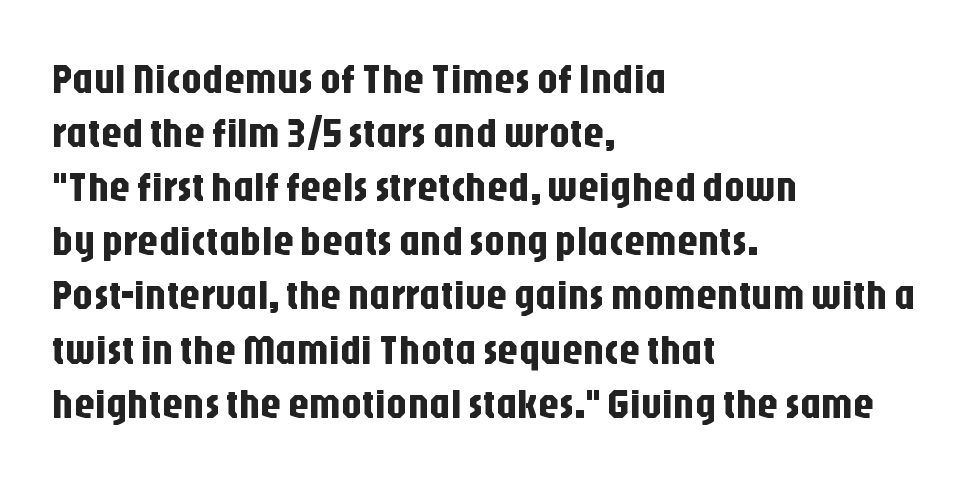
{"serif": "no", "italic": "no", "width": "condensed", "stroke_contrast": "low", "x_height": "large", "monospaced": "no", "underline": "no", "align": "left", "line_spacing": "normal", "line_spacing_ratio": 1.32, "letter_spacing": "normal", "letter_spacing_em": 0.0, "glyph_px": 41}
